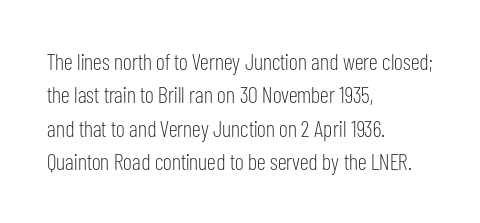
How would I describe the line gaps? Plain and ordinary. Just letters on the line, the space beneath them empty. Alignment: flush left. In terms of posture, this sample is upright.
